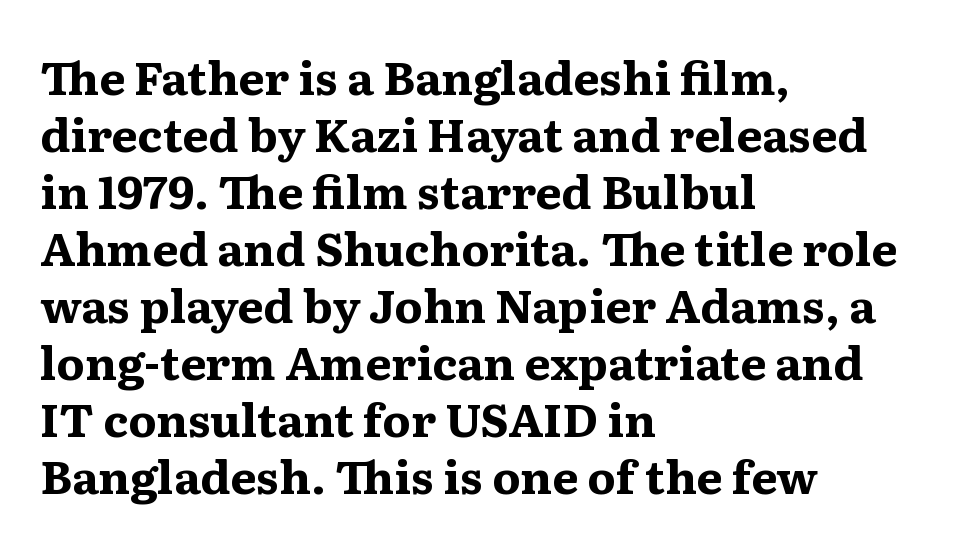
Q: Is the text bold? A: Yes.
Q: Is the text italic (slanted)? A: No, it is upright.
Q: Is the typeface a serif or a sans-serif typeface? A: Serif.
Q: Is the text underlined? A: No.
Q: How is the paragraph aligned? A: Left-aligned.
Q: Is the spacing between letters normal or unusually wide? A: Normal.
Q: Width (condensed, normal, or wide)? A: Wide.
Q: Stroke contrast? A: Medium.
Q: x-height? A: Medium.
Q: Monospaced? A: No.
